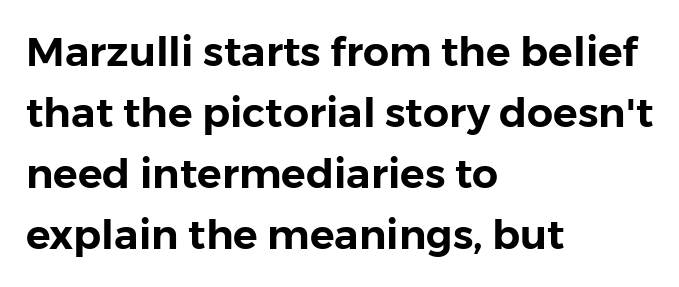
The image shows 41 px sans-serif type, upright; set left-aligned, normal line spacing (1.49x), normal letter spacing, not underlined; low stroke contrast and a medium x-height.
